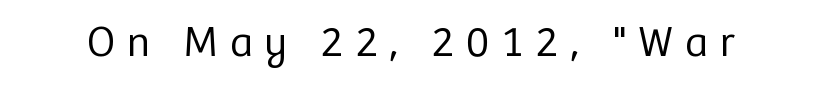
Do the characters align in a grid? No, the font is proportional. The typography opts for an upright posture over an oblique one. Look at the tracking — it's clearly loosened, letters drifting apart. A sans-serif font was chosen for this passage. Underline: absent.
